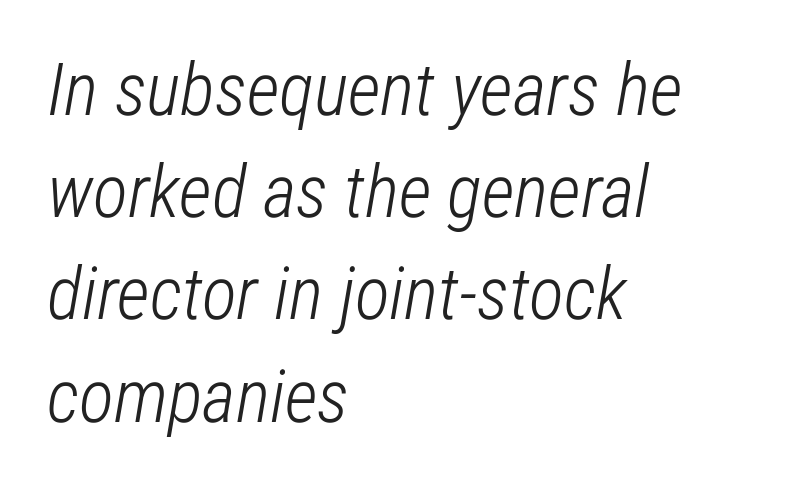
{"italic": "yes", "lean": "right", "slant_degrees": 12, "bold": "no", "weight": "light", "width": "condensed", "stroke_contrast": "low", "x_height": "medium", "monospaced": "no", "underline": "no", "align": "left", "line_spacing": "normal", "line_spacing_ratio": 1.4, "letter_spacing": "normal", "letter_spacing_em": 0.0, "glyph_px": 73}
